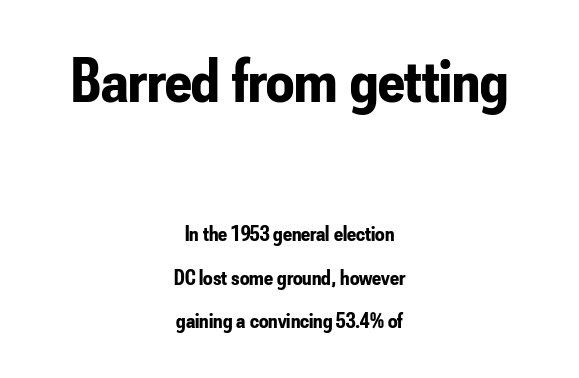
{"serif": "no", "italic": "no", "bold": "yes", "weight": "bold", "width": "condensed", "stroke_contrast": "low", "x_height": "small", "monospaced": "no", "underline": "no", "align": "center", "line_spacing": "loose", "line_spacing_ratio": 2.06, "letter_spacing": "normal", "letter_spacing_em": 0.0, "larger_block": "first", "size_ratio": 2.95, "glyph_px": 62}
